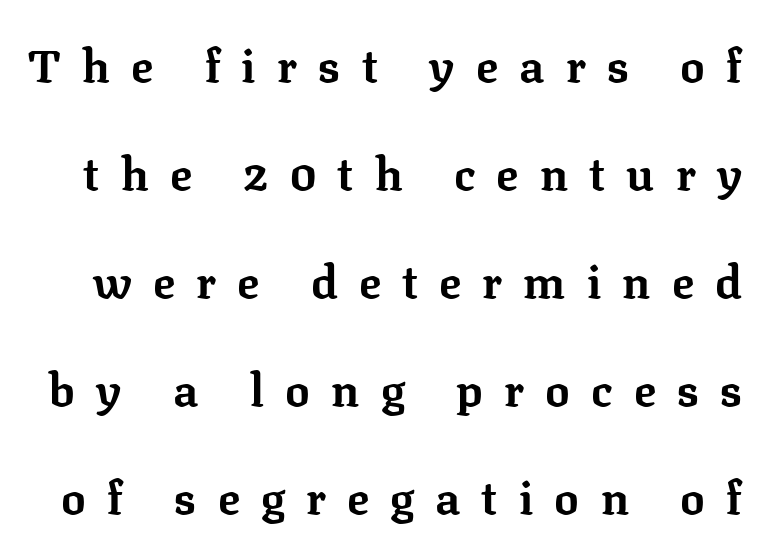
Q: Is the text bold? A: Yes.
Q: Is the text italic (slanted)? A: No, it is upright.
Q: Is the typeface a serif or a sans-serif typeface? A: Serif.
Q: Is the text underlined? A: No.
Q: Is the spacing between letters normal or unusually wide? A: Unusually wide.
Q: Is the spacing between lines tight, normal or loose? A: Loose.
Q: Width (condensed, normal, or wide)? A: Normal.
Q: Stroke contrast? A: Low.
Q: x-height? A: Medium.
Q: Monospaced? A: No.
